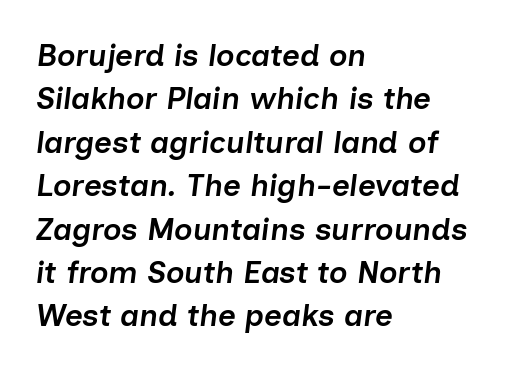
The rendering applies a slant to the glyphs. How are the letters spaced? Ordinarily, with no added tracking. These lines are rendered in a variable-pitch font. Every row of glyphs begins at an identical x-position on the left.
